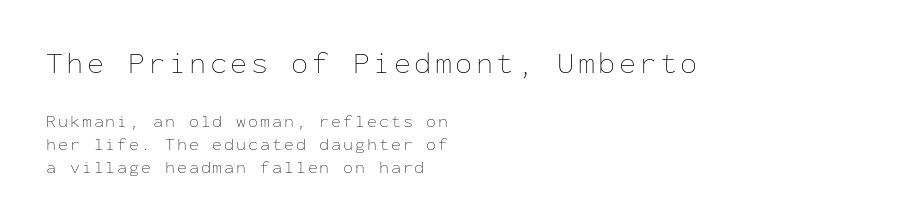
The image shows 31 px thin type, upright, monospaced; set left-aligned, normal line spacing (1.29x), not underlined; the first (top) block is 1.72x larger; low stroke contrast and a medium x-height.
